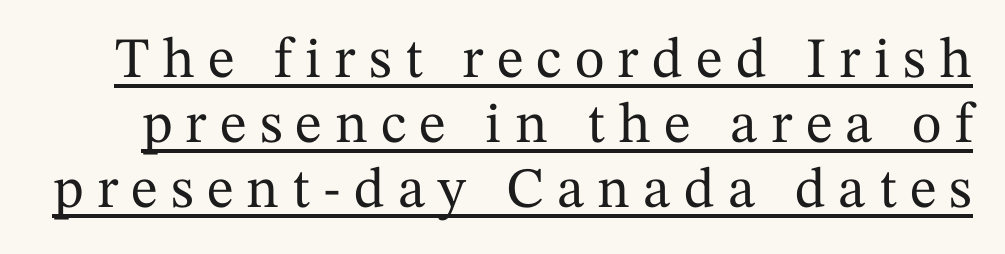
Underlining? Definitely there. Does the leading feel generous? Not at all — it's pinched. The line texture is sparse and dotted thanks to wide tracking. Old-style or modern, the face here clearly has serifs. A typesetter would call this proportional, since set widths differ per character.
